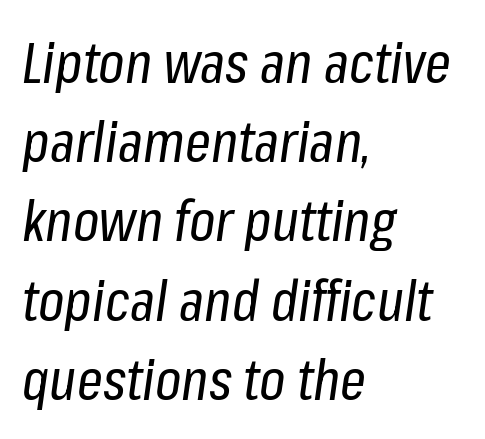
Q: Is the text bold? A: No.
Q: Is the text italic (slanted)? A: Yes, it leans right by about 8 degrees.
Q: Is the text underlined? A: No.
Q: How is the paragraph aligned? A: Left-aligned.
Q: Is the spacing between letters normal or unusually wide? A: Normal.
Q: Is the spacing between lines tight, normal or loose? A: Normal.
Q: Width (condensed, normal, or wide)? A: Condensed.
Q: Stroke contrast? A: Low.
Q: x-height? A: Medium.
Q: Monospaced? A: No.
